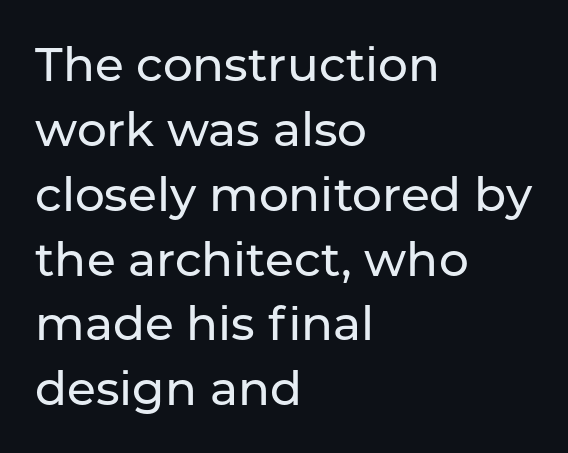
Every character sits straight up, as roman type does. Check under the words: just untouched page. Regarding serifs, this sample does without them. Each word holds together tightly as a unit, with standard inter-letter gaps.
